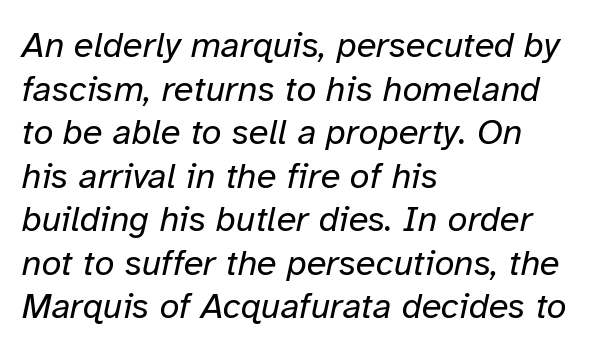
The image shows 36 px regular-weight type, italic (leaning right); set left-aligned, line spacing 1.21x, normal letter spacing, not underlined; low stroke contrast and a medium x-height.
